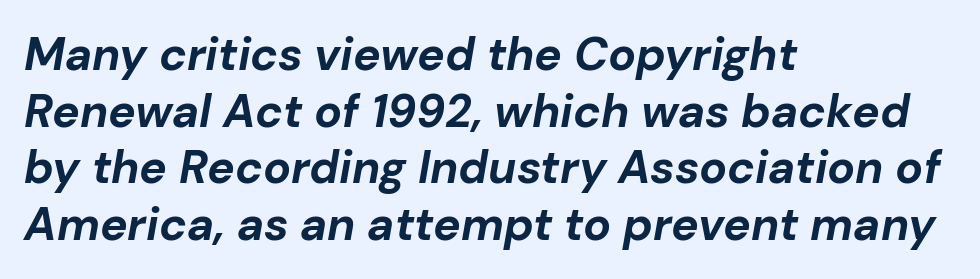
Q: Is the text bold? A: Yes.
Q: Is the text italic (slanted)? A: Yes, it leans right by about 10 degrees.
Q: Is the text underlined? A: No.
Q: How is the paragraph aligned? A: Left-aligned.
Q: Is the spacing between letters normal or unusually wide? A: Normal.
Q: Width (condensed, normal, or wide)? A: Normal.
Q: Stroke contrast? A: Low.
Q: x-height? A: Medium.
Q: Monospaced? A: No.
